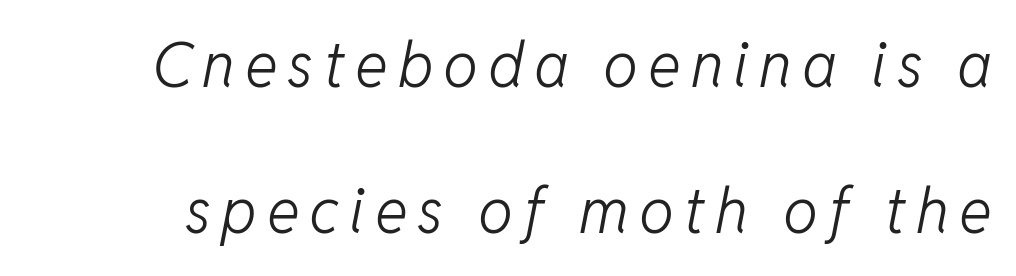
Italic? Definitely — the glyphs are oblique. The weight tops out at a normal text grade. Descender tails drop into unmarked territory. Here the designer chose a conventional face with non-uniform glyph widths. Students, observe: this is what heavily led, spacious text looks like.
